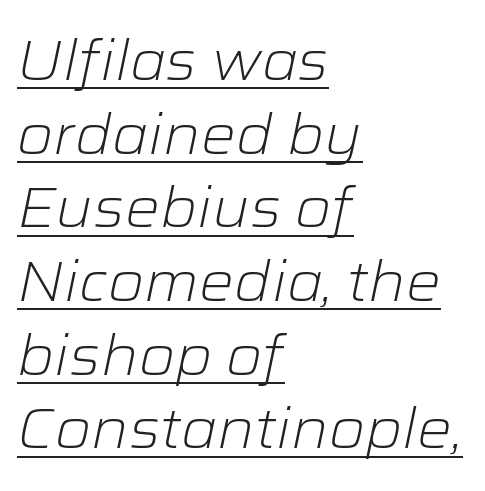
{"italic": "yes", "lean": "right", "slant_degrees": 12, "bold": "no", "weight": "light", "width": "wide", "stroke_contrast": "low", "x_height": "medium", "monospaced": "no", "underline": "yes", "align": "left", "line_spacing": "normal", "line_spacing_ratio": 1.34, "letter_spacing": "normal", "letter_spacing_em": 0.0, "glyph_px": 55}
